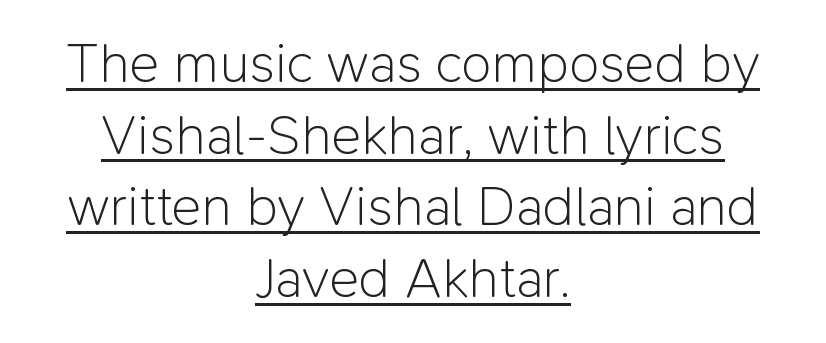
{"serif": "no", "italic": "no", "bold": "no", "weight": "light", "width": "normal", "stroke_contrast": "low", "x_height": "medium", "monospaced": "no", "underline": "yes", "align": "center", "line_spacing": "normal", "line_spacing_ratio": 1.28, "letter_spacing": "normal", "letter_spacing_em": 0.0, "glyph_px": 56}
